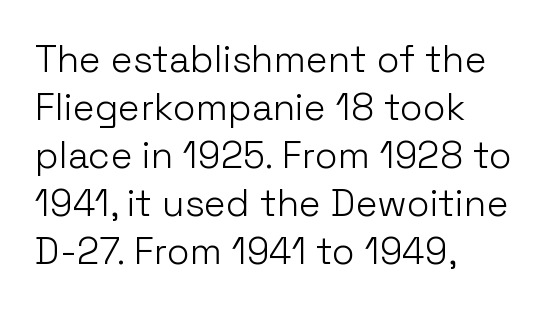
Heaviness? Minimal to ordinary, like unemphasized prose. The type sits square on the baseline with zero lean. The text was rendered using a sans face with plain stroke endings. Line spacing here is normal. Do the characters align in a grid? No, the font is proportional. These lines are set flush left with a ragged right edge.
